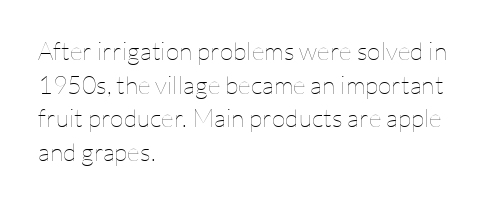
{"italic": "no", "bold": "no", "underline": "no", "align": "left", "line_spacing": "normal", "line_spacing_ratio": 1.35, "letter_spacing": "normal", "letter_spacing_em": 0.0, "glyph_px": 25}
